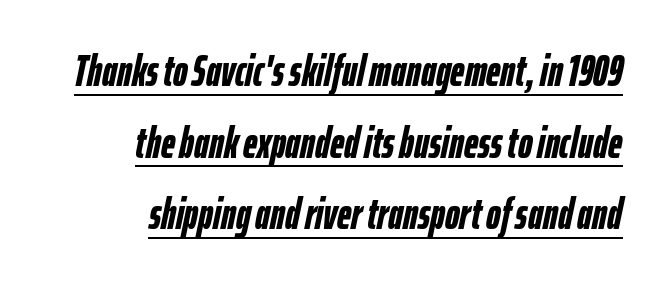
Quick note: underline on. The letterforms sit shoulder to shoulder at normal distance. An italicized treatment has been applied to the whole sample. Proportional: the letters do not fall into vertical columns. Strokes here are thick enough to call this a true bold. The text block is weighted toward the right margin, trailing off unevenly leftward.
